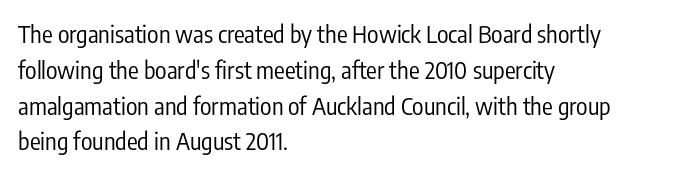
Q: Is the text bold? A: No.
Q: Is the text italic (slanted)? A: No, it is upright.
Q: Is the text underlined? A: No.
Q: How is the paragraph aligned? A: Left-aligned.
Q: Is the spacing between letters normal or unusually wide? A: Normal.
Q: Is the spacing between lines tight, normal or loose? A: Normal.
